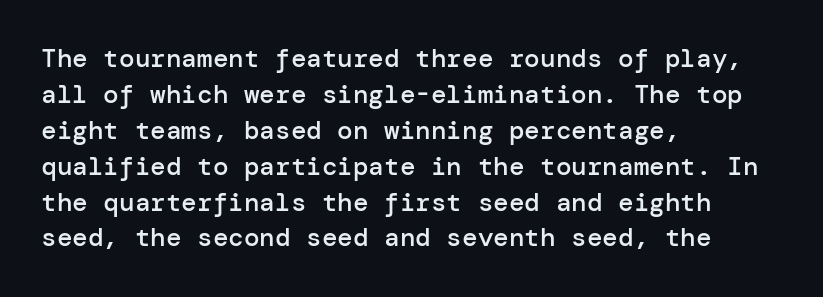
{"italic": "no", "bold": "semi", "underline": "no", "align": "left", "line_spacing": "normal", "line_spacing_ratio": 1.38, "letter_spacing": "normal", "letter_spacing_em": 0.0, "glyph_px": 26}
